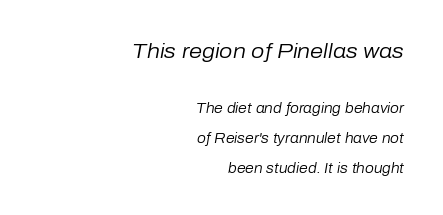
Q: Is the text bold? A: No.
Q: Is the text italic (slanted)? A: Yes, it leans right by about 10 degrees.
Q: Is the text underlined? A: No.
Q: How is the paragraph aligned? A: Right-aligned.
Q: Is the spacing between letters normal or unusually wide? A: Normal.
Q: Is the spacing between lines tight, normal or loose? A: Loose.
Q: Which block of text is set in a larger size, the first (top) or the second (bottom)? A: The first (top) one.
